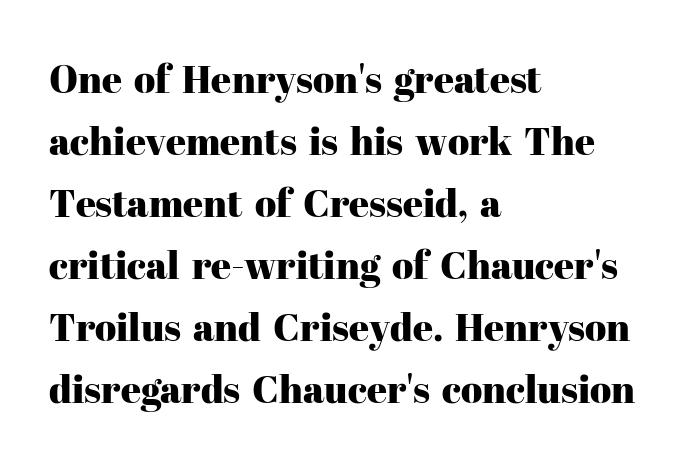
{"serif": "yes", "italic": "no", "width": "normal", "stroke_contrast": "high", "x_height": "medium", "monospaced": "no", "underline": "no", "align": "left", "line_spacing": "normal", "line_spacing_ratio": 1.59, "letter_spacing": "normal", "letter_spacing_em": 0.0, "glyph_px": 39}
